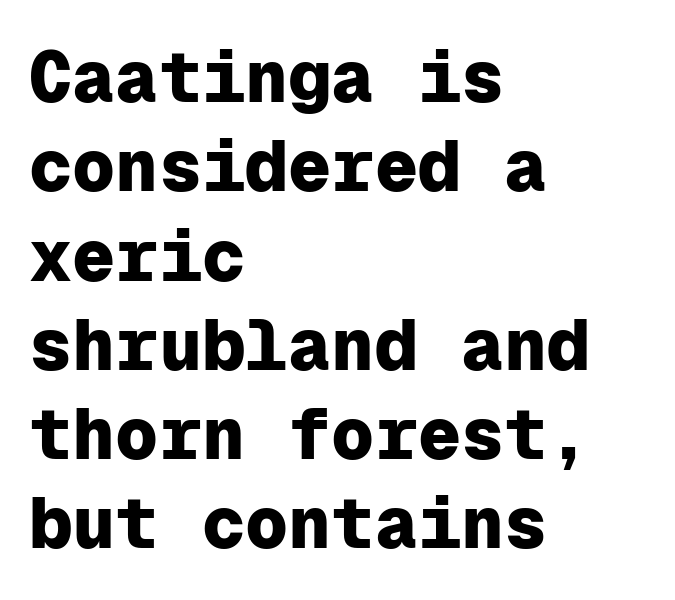
The image shows 72 px heavy sans-serif type, upright, monospaced; set left-aligned, line spacing 1.24x, normal letter spacing, not underlined; low stroke contrast and a medium x-height.
